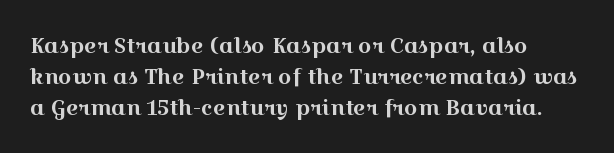
{"italic": "no", "underline": "no", "align": "left", "line_spacing": "normal", "line_spacing_ratio": 1.47, "letter_spacing": "normal", "letter_spacing_em": 0.0, "glyph_px": 21}
